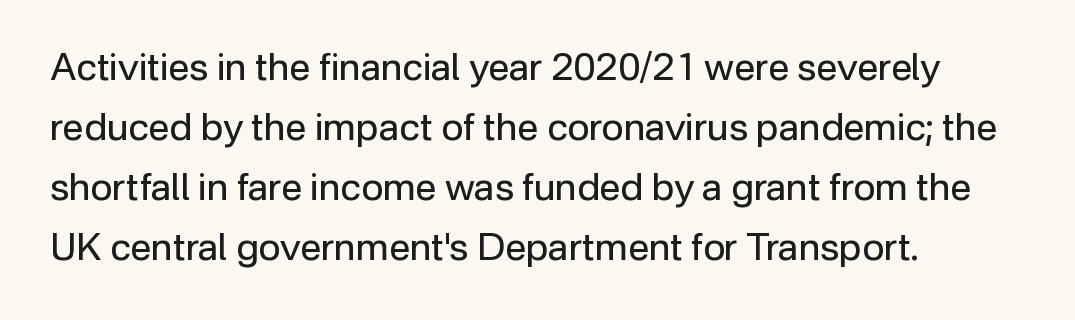
Rows of type keep a routine distance in the vertical direction. The face used here is proportionally spaced, like ordinary book or web type. A roman cut, with each character standing at attention. All the whitespace from short lines collects on the right.
